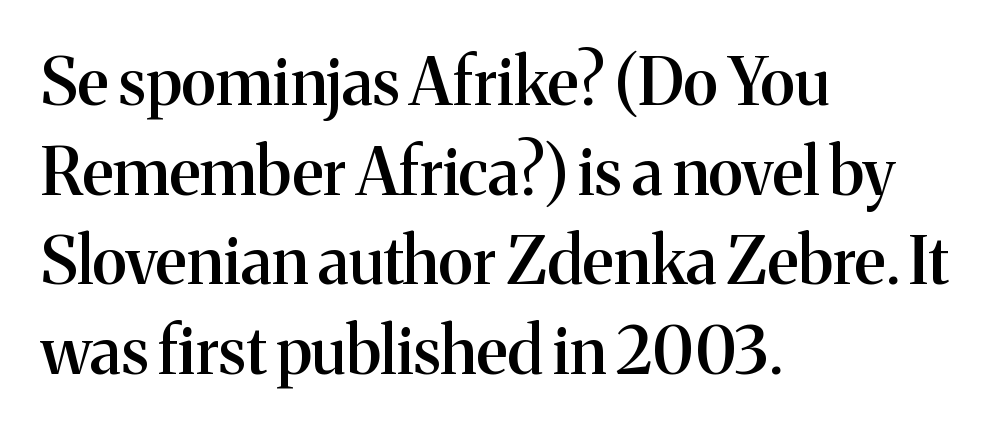
{"serif": "yes", "italic": "no", "bold": "semi", "weight": "semibold", "width": "normal", "stroke_contrast": "medium", "x_height": "medium", "monospaced": "no", "underline": "no", "align": "left", "line_spacing": "normal", "line_spacing_ratio": 1.38, "letter_spacing": "normal", "letter_spacing_em": 0.0, "glyph_px": 65}
